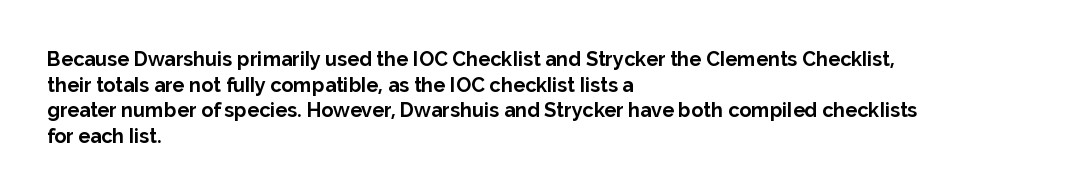
The image shows 20 px bold type, upright; set left-aligned, normal line spacing (1.28x), normal letter spacing, not underlined.
